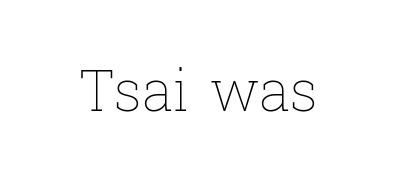
Q: Is the text bold? A: No.
Q: Is the text italic (slanted)? A: No, it is upright.
Q: Is the text underlined? A: No.
Q: Is the spacing between letters normal or unusually wide? A: Normal.
Q: Width (condensed, normal, or wide)? A: Normal.
Q: Stroke contrast? A: Low.
Q: x-height? A: Medium.
Q: Monospaced? A: No.
